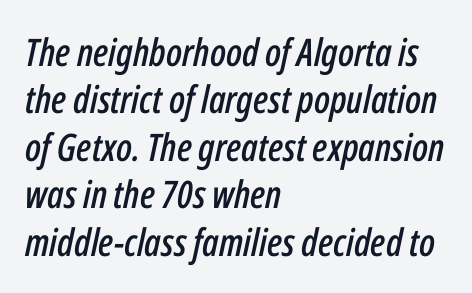
Q: Is the text italic (slanted)? A: Yes, it leans right by about 12 degrees.
Q: Is the text underlined? A: No.
Q: How is the paragraph aligned? A: Left-aligned.
Q: Is the spacing between letters normal or unusually wide? A: Normal.
Q: Is the spacing between lines tight, normal or loose? A: Normal.
Q: Width (condensed, normal, or wide)? A: Condensed.
Q: Stroke contrast? A: Low.
Q: x-height? A: Medium.
Q: Monospaced? A: No.
